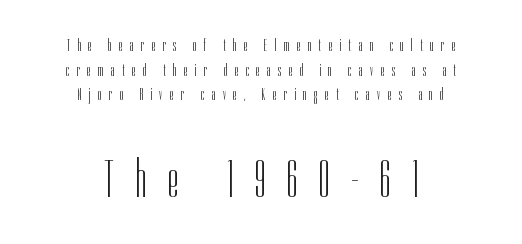
Varying glyph widths throughout — classic text-font behaviour. The text block is weighted toward neither margin, spreading evenly from the middle. Regarding serifs, this sample does without them. This rendering widens character spacing well past its baseline value.
